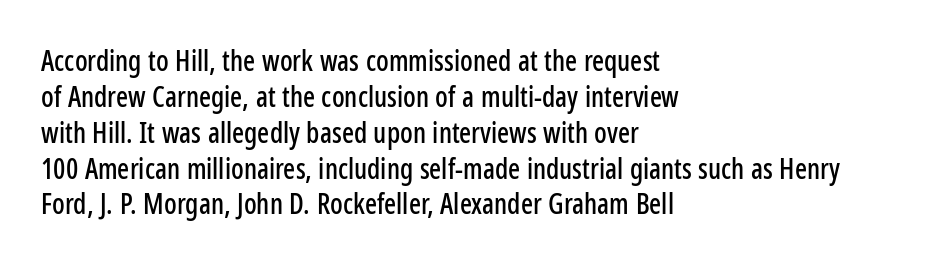
Q: Is the text italic (slanted)? A: No, it is upright.
Q: Is the typeface a serif or a sans-serif typeface? A: Sans-serif.
Q: Is the text underlined? A: No.
Q: How is the paragraph aligned? A: Left-aligned.
Q: Is the spacing between letters normal or unusually wide? A: Normal.
Q: Is the spacing between lines tight, normal or loose? A: Normal.
Q: Width (condensed, normal, or wide)? A: Condensed.
Q: Stroke contrast? A: Low.
Q: x-height? A: Medium.
Q: Monospaced? A: No.
